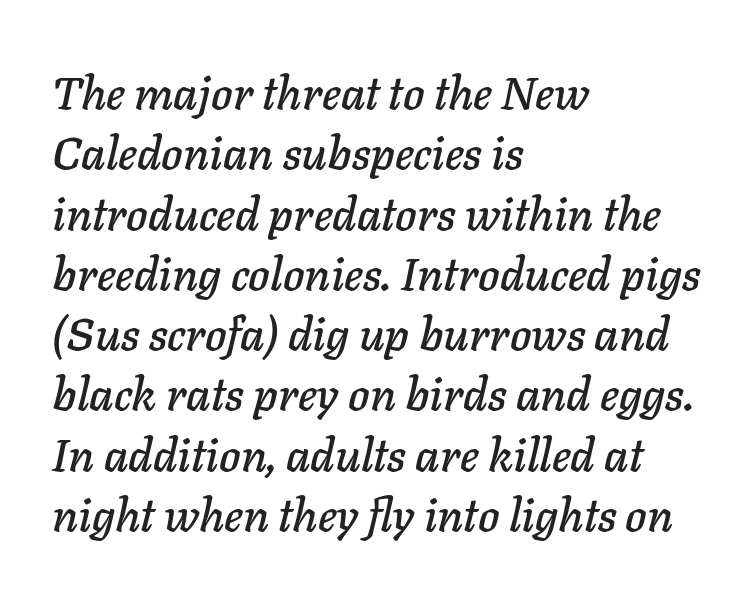
These lines are rendered in a variable-pitch font. The tracking reads as untouched default to a designer's eye. The glyphs look as if they've been sheared to an angle. The passage is arranged the way most books set body copy — flush left.
